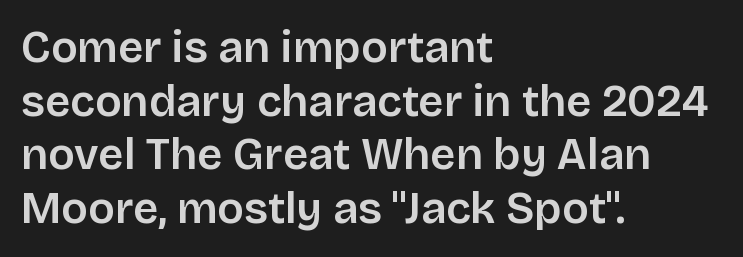
{"serif": "no", "italic": "no", "bold": "semi", "weight": "semibold", "width": "normal", "stroke_contrast": "low", "x_height": "large", "monospaced": "no", "underline": "no", "align": "left", "line_spacing_ratio": 1.22, "letter_spacing": "normal", "letter_spacing_em": 0.0, "glyph_px": 44}
